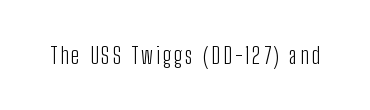
Q: Is the text bold? A: No.
Q: Is the text italic (slanted)? A: No, it is upright.
Q: Is the text underlined? A: No.
